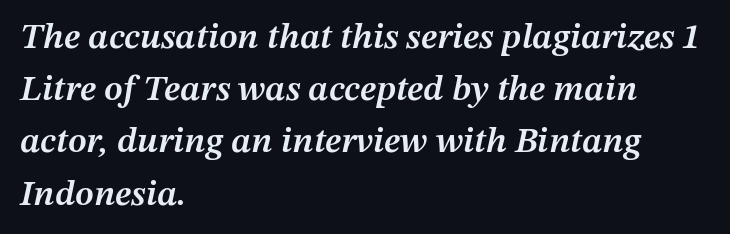
The glyphs look as if they've been sheared to an angle. Honestly, the letter spacing is just normal — you wouldn't notice it. Only glyphs here, with clear space below each row. Notice the strokes are somewhat thickened but not fully heavy: this is a semibold. Horizontal alignment here is leftward, the default for most running prose. One glance says typical: line gaps are just what's usual.
